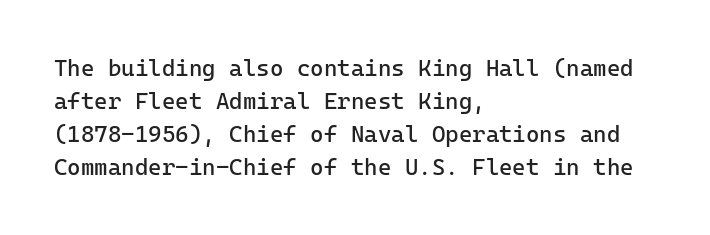
The image shows 23 px text type, upright; set left-aligned, normal line spacing (1.43x), normal letter spacing, not underlined.
